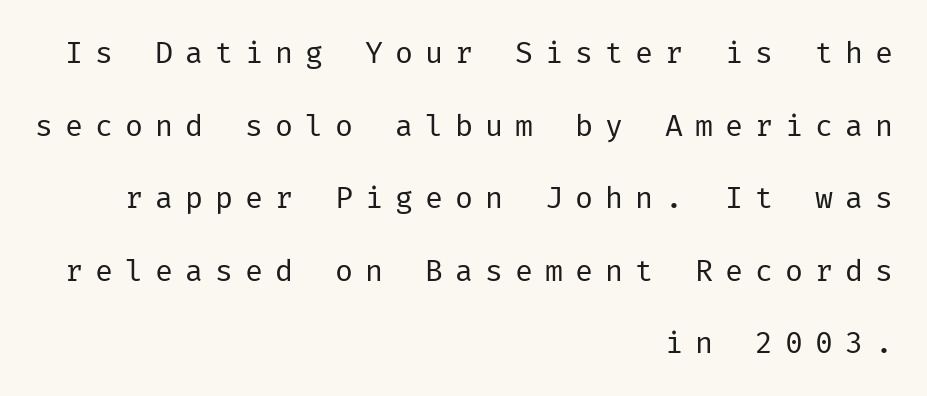
Q: Is the text bold? A: No.
Q: Is the text italic (slanted)? A: No, it is upright.
Q: Is the typeface a serif or a sans-serif typeface? A: Sans-serif.
Q: Is the text underlined? A: No.
Q: How is the paragraph aligned? A: Right-aligned.
Q: Is the spacing between letters normal or unusually wide? A: Unusually wide.
Q: Is the spacing between lines tight, normal or loose? A: Loose.
Q: Width (condensed, normal, or wide)? A: Normal.
Q: Stroke contrast? A: Low.
Q: x-height? A: Medium.
